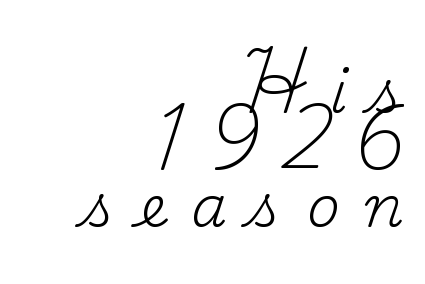
The image shows 57 px regular-weight serif type; set right-aligned, tight line spacing (1.0x), unusually wide letter spacing (+0.43 em), not underlined; low stroke contrast and a small x-height.
